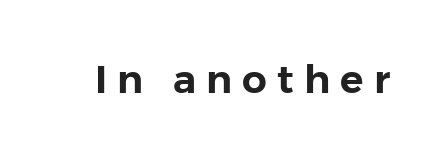
{"serif": "no", "italic": "no", "width": "normal", "stroke_contrast": "low", "x_height": "medium", "monospaced": "no", "underline": "no", "letter_spacing": "wide", "letter_spacing_em": 0.26, "glyph_px": 39}
